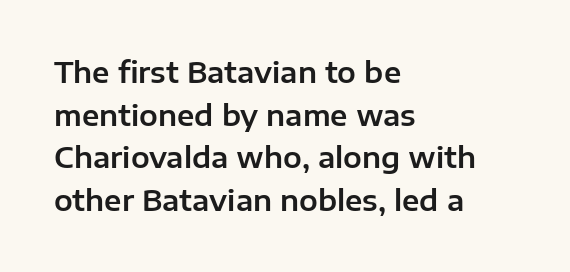
{"serif": "no", "italic": "no", "width": "normal", "stroke_contrast": "low", "x_height": "medium", "monospaced": "no", "underline": "no", "align": "left", "line_spacing": "normal", "line_spacing_ratio": 1.52, "letter_spacing": "normal", "letter_spacing_em": 0.0, "glyph_px": 28}
